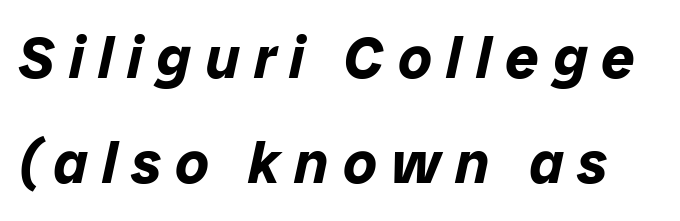
Q: Is the text bold? A: Yes.
Q: Is the text italic (slanted)? A: Yes, it leans right by about 12 degrees.
Q: Is the text underlined? A: No.
Q: Is the spacing between letters normal or unusually wide? A: Unusually wide.
Q: Width (condensed, normal, or wide)? A: Normal.
Q: Stroke contrast? A: Low.
Q: x-height? A: Medium.
Q: Monospaced? A: No.
